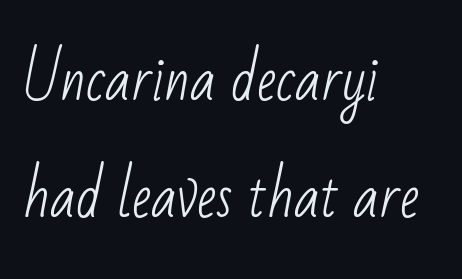
Inter-character spacing is left at the font's built-in metrics. Is the type heavy? It reads as light-to-regular instead. Caption: multi-line text, flush left, ragged right. Do the characters align in a grid? No, the font is proportional. The text was rendered using a sans face with plain stroke endings. Rule under the text: the space is simply empty.
